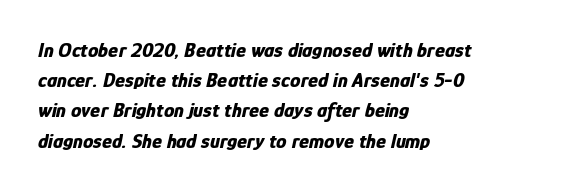
{"italic": "yes", "lean": "right", "slant_degrees": 12, "bold": "yes", "underline": "no", "align": "left", "line_spacing": "normal", "line_spacing_ratio": 1.44, "letter_spacing": "normal", "letter_spacing_em": 0.0, "glyph_px": 21}
